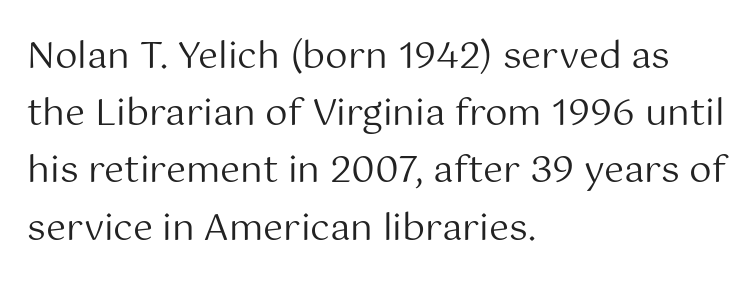
The image shows 36 px regular-weight sans-serif type, upright; set left-aligned, normal line spacing (1.59x), normal letter spacing, not underlined; medium stroke contrast and a medium x-height.
